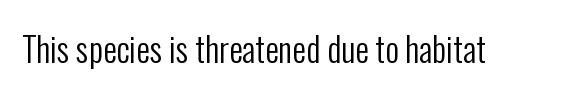
The image shows 34 px regular-weight, condensed sans-serif type, upright; set normal letter spacing, not underlined; low stroke contrast and a medium x-height.
